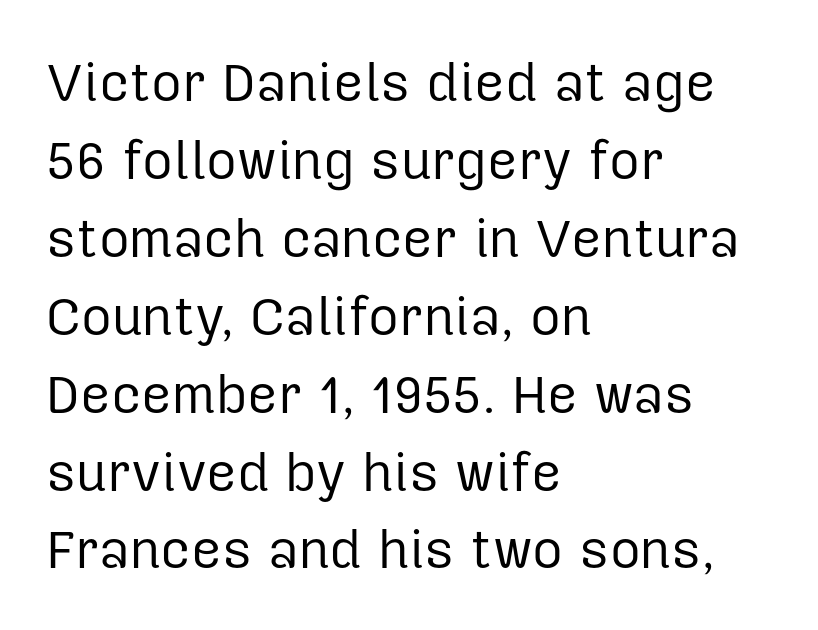
Interline gaps are of average width in this sample. Stems here are at most as thick as an everyday book face. Typeset ragged right — the left edge is the straight one. These lines are composed in type without serifs. Spacing verdict: proportional, widths tailored to each character.
